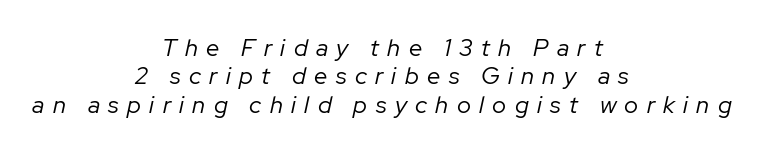
Q: Is the text bold? A: No.
Q: Is the text italic (slanted)? A: Yes, it leans right by about 12 degrees.
Q: Is the text underlined? A: No.
Q: How is the paragraph aligned? A: Centered.
Q: Is the spacing between letters normal or unusually wide? A: Unusually wide.
